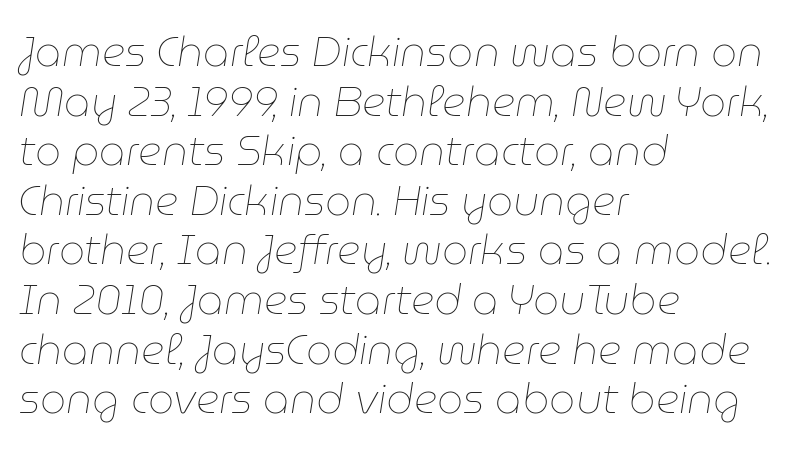
{"italic": "yes", "lean": "right", "slant_degrees": 9, "bold": "no", "weight": "thin", "width": "normal", "stroke_contrast": "low", "x_height": "medium", "monospaced": "no", "underline": "no", "align": "left", "line_spacing_ratio": 1.21, "letter_spacing": "normal", "letter_spacing_em": 0.0, "glyph_px": 41}
